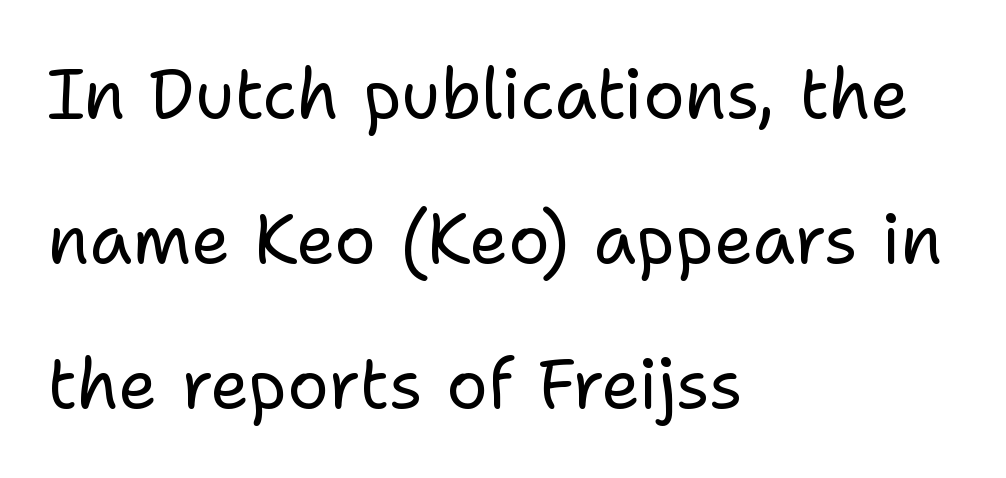
{"serif": "no", "italic": "no", "bold": "no", "weight": "regular", "width": "normal", "stroke_contrast": "low", "x_height": "medium", "monospaced": "no", "underline": "no", "align": "left", "line_spacing": "loose", "line_spacing_ratio": 2.1, "letter_spacing": "normal", "letter_spacing_em": 0.0, "glyph_px": 69}
